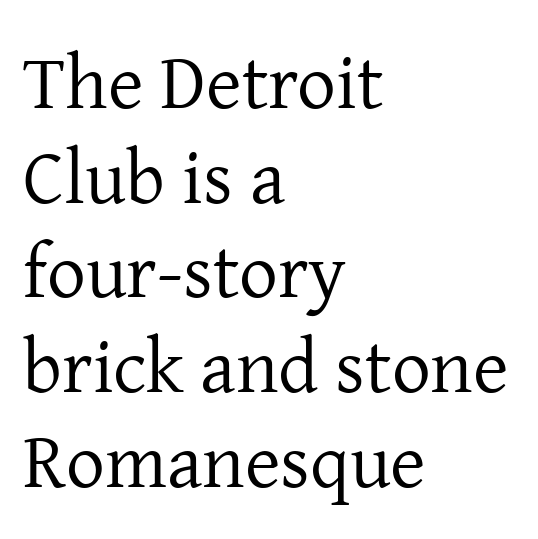
This sample is left-justified, so line endings fall wherever the words run out. Students, note that the glyphs here touch the page at normal intervals. Rendered with straight, roman letterforms. Each letter's strokes conclude with small projecting serifs.
